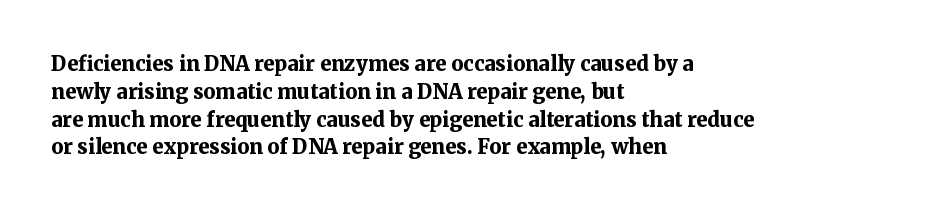
The image shows 20 px bold type, upright; set left-aligned, normal line spacing (1.39x), normal letter spacing, not underlined.
